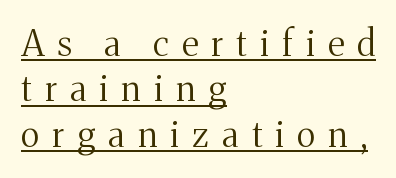
Q: Is the text bold? A: No.
Q: Is the text italic (slanted)? A: No, it is upright.
Q: Is the typeface a serif or a sans-serif typeface? A: Serif.
Q: Is the text underlined? A: Yes.
Q: How is the paragraph aligned? A: Left-aligned.
Q: Is the spacing between letters normal or unusually wide? A: Unusually wide.
Q: Is the spacing between lines tight, normal or loose? A: Normal.
Q: Width (condensed, normal, or wide)? A: Normal.
Q: Stroke contrast? A: Medium.
Q: x-height? A: Medium.
Q: Monospaced? A: No.
